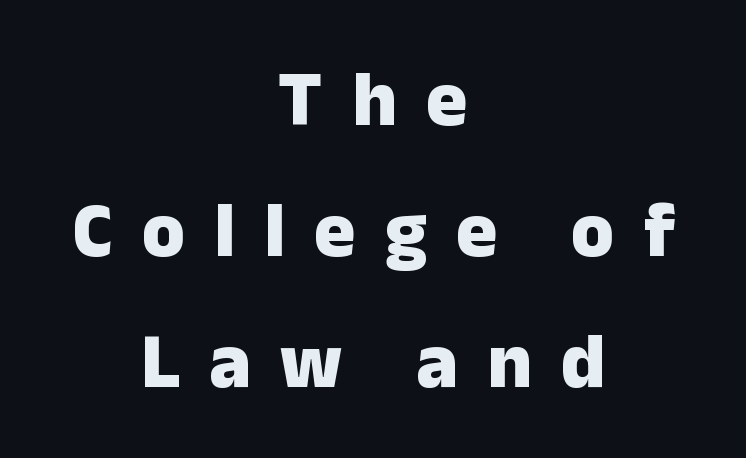
Q: Is the text bold? A: Yes.
Q: Is the text italic (slanted)? A: No, it is upright.
Q: Is the typeface a serif or a sans-serif typeface? A: Sans-serif.
Q: Is the text underlined? A: No.
Q: How is the paragraph aligned? A: Centered.
Q: Is the spacing between letters normal or unusually wide? A: Unusually wide.
Q: Is the spacing between lines tight, normal or loose? A: Normal.
Q: Width (condensed, normal, or wide)? A: Normal.
Q: Stroke contrast? A: Low.
Q: x-height? A: Medium.
Q: Monospaced? A: No.
